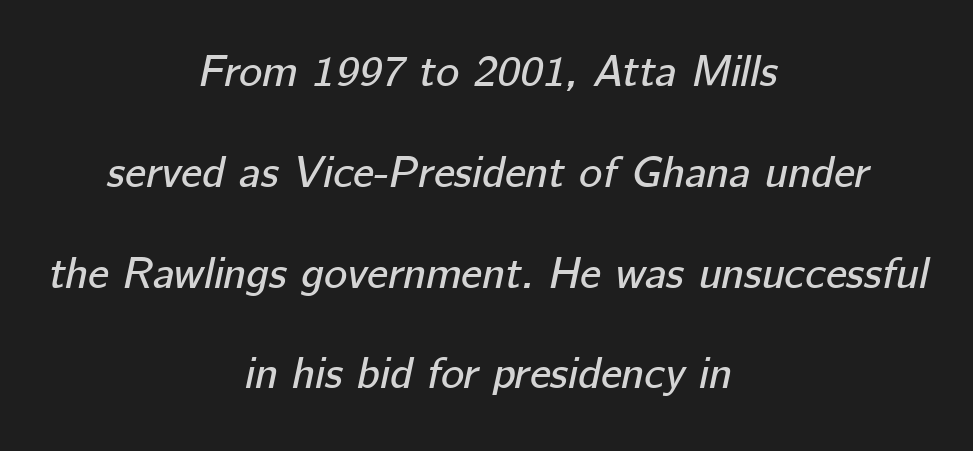
Q: Is the text italic (slanted)? A: Yes, it leans right by about 12 degrees.
Q: Is the text underlined? A: No.
Q: How is the paragraph aligned? A: Centered.
Q: Is the spacing between letters normal or unusually wide? A: Normal.
Q: Is the spacing between lines tight, normal or loose? A: Loose.
Q: Width (condensed, normal, or wide)? A: Normal.
Q: Stroke contrast? A: Low.
Q: x-height? A: Medium.
Q: Monospaced? A: No.
